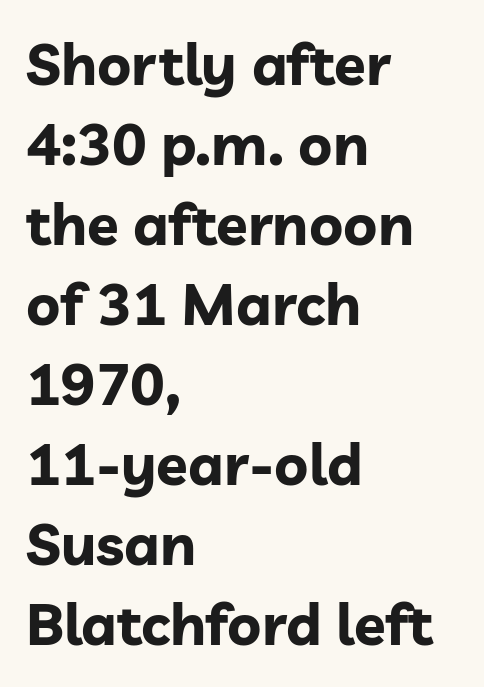
The image shows 58 px bold sans-serif type, upright; set left-aligned, normal line spacing (1.38x), normal letter spacing, not underlined; low stroke contrast and a medium x-height.
